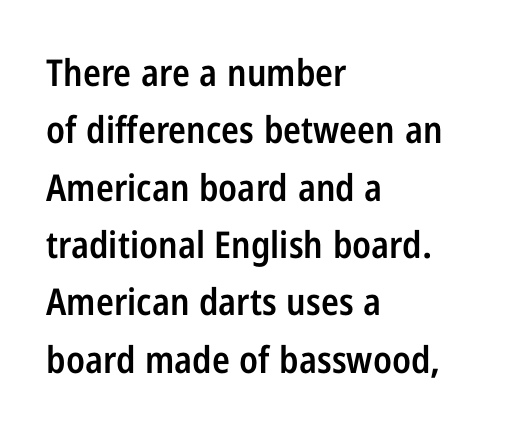
The strokes are fattened partway — semibold, not bold. The horizontal fit of the characters is conventional and even. Does the copy run flush right? No — it runs flush left. The passage shown is typed in a proportional face where columns would drift.
